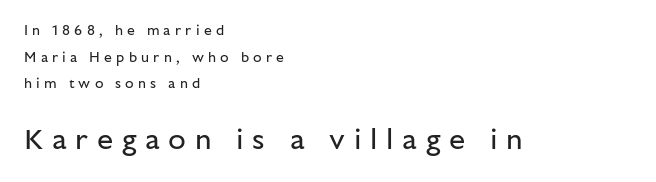
Ascenders rise straight up at ninety degrees. Notice how the passage keeps a crisp vertical edge on the left only. No word sits above an underline. This block would shrink considerably if given ordinary leading; it's expanded now. The designer went with a sans here, leaving each stem footless.
